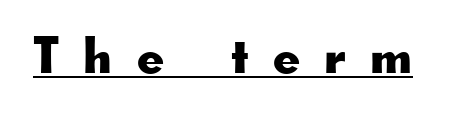
Q: Is the text italic (slanted)? A: No, it is upright.
Q: Is the typeface a serif or a sans-serif typeface? A: Sans-serif.
Q: Is the text underlined? A: Yes.
Q: Is the spacing between letters normal or unusually wide? A: Unusually wide.
Q: Width (condensed, normal, or wide)? A: Wide.
Q: Stroke contrast? A: Low.
Q: x-height? A: Small.
Q: Monospaced? A: No.
